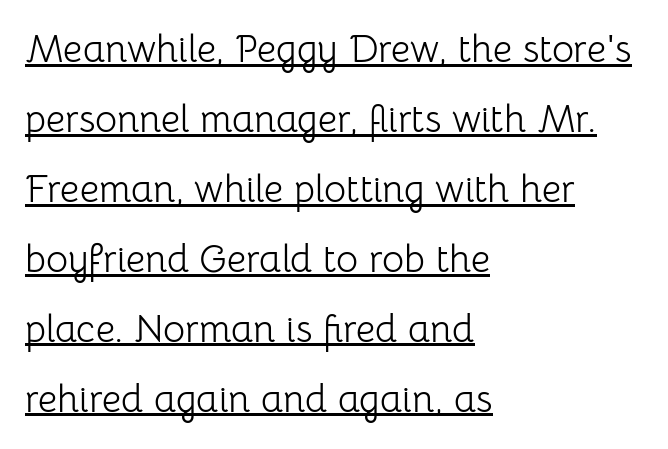
Q: Is the text bold? A: No.
Q: Is the text italic (slanted)? A: No, it is upright.
Q: Is the typeface a serif or a sans-serif typeface? A: Sans-serif.
Q: Is the text underlined? A: Yes.
Q: How is the paragraph aligned? A: Left-aligned.
Q: Is the spacing between letters normal or unusually wide? A: Normal.
Q: Width (condensed, normal, or wide)? A: Normal.
Q: Stroke contrast? A: Low.
Q: x-height? A: Medium.
Q: Monospaced? A: No.
